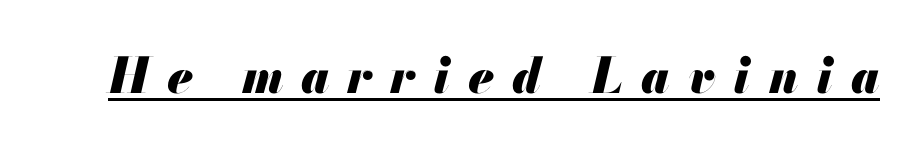
The image shows 49 px heavy type, italic (leaning right); set unusually wide letter spacing (+0.37 em), underlined; medium stroke contrast and a small x-height.
